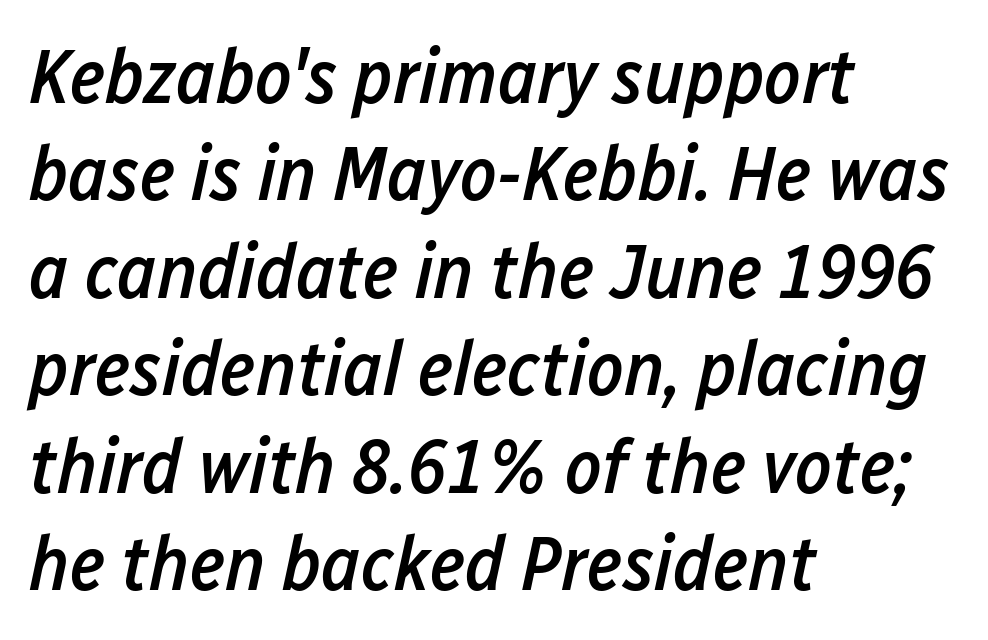
Anything drawn beneath the words? Only blank space. Tracking value appears to be zero — textbook default spacing. Varying glyph widths throughout — classic text-font behaviour. The passage shown stacks its lines at a standard gap. The text carries the slant typical of an italic or oblique font.
